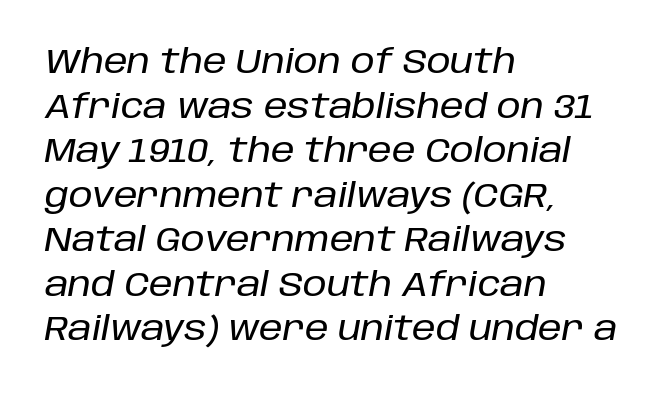
In terms of posture, this sample is oblique. This block has exactly the height ordinary leading produces. Decoration check: the copy has no underline. A typesetter would call this proportional, since set widths differ per character. The lines are quadded left.
